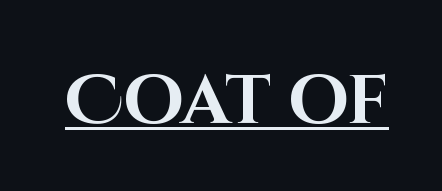
{"serif": "no", "italic": "no", "bold": "yes", "weight": "bold", "width": "normal", "stroke_contrast": "high", "x_height": "large", "monospaced": "no", "underline": "yes", "letter_spacing": "normal", "letter_spacing_em": 0.0, "glyph_px": 69}
